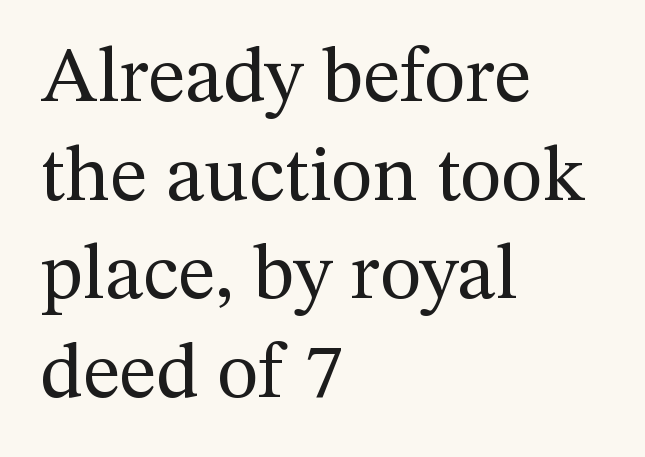
Q: Is the text bold? A: No.
Q: Is the text italic (slanted)? A: No, it is upright.
Q: Is the typeface a serif or a sans-serif typeface? A: Serif.
Q: Is the text underlined? A: No.
Q: How is the paragraph aligned? A: Left-aligned.
Q: Is the spacing between letters normal or unusually wide? A: Normal.
Q: Is the spacing between lines tight, normal or loose? A: Normal.
Q: Width (condensed, normal, or wide)? A: Normal.
Q: Stroke contrast? A: Medium.
Q: x-height? A: Medium.
Q: Monospaced? A: No.
